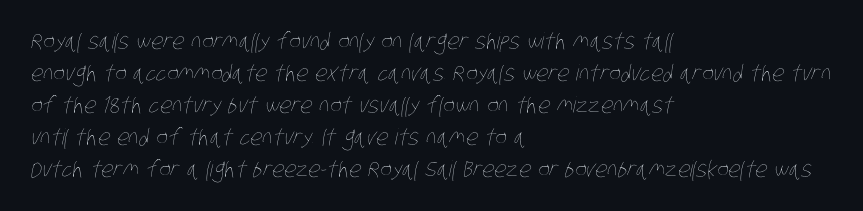
The image shows 22 px text type; set left-aligned, normal line spacing (1.45x), normal letter spacing, not underlined.
